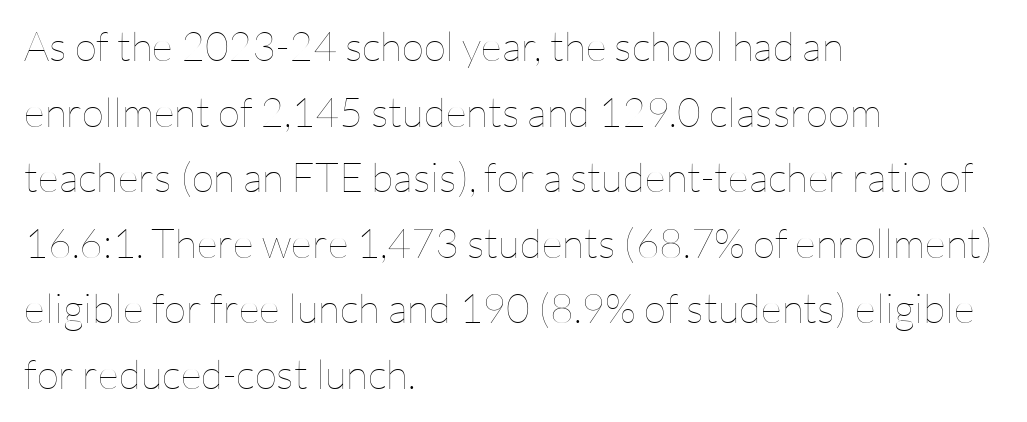
If you drew a ruler down the left edge, every line would touch it. The area under the type is left untouched. Baseline-to-baseline distance is the conventional proportion of letter height. Stroke thickness stays within the range of a standard reading face or lighter. The axis of the letterforms is exactly vertical.
